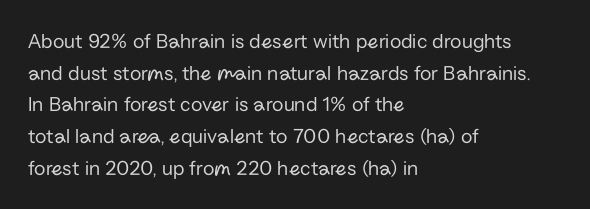
The image shows 21 px text type, upright; set left-aligned, normal line spacing (1.51x), normal letter spacing, not underlined.
